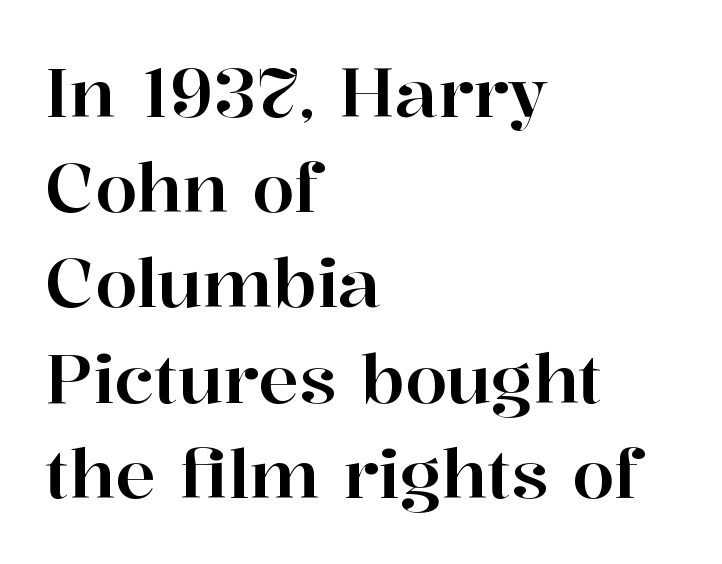
{"serif": "yes", "italic": "no", "width": "normal", "stroke_contrast": "high", "x_height": "medium", "monospaced": "no", "underline": "no", "align": "left", "line_spacing": "normal", "line_spacing_ratio": 1.4, "letter_spacing": "normal", "letter_spacing_em": 0.0, "glyph_px": 68}
